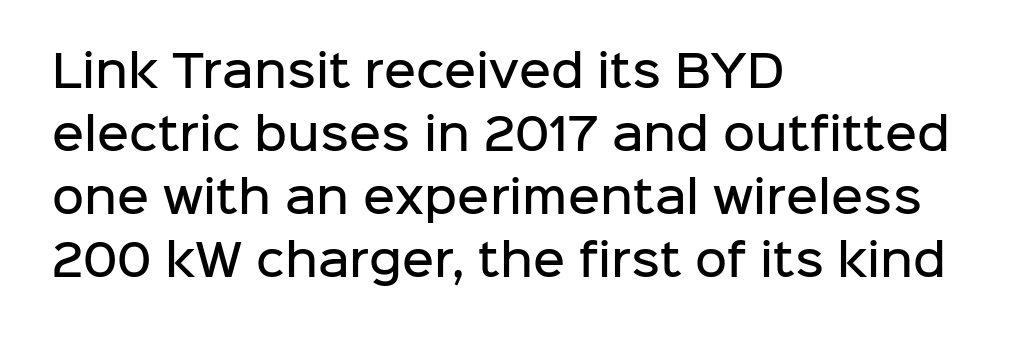
The image shows 44 px semibold sans-serif type, upright; set left-aligned, normal line spacing (1.43x), normal letter spacing, not underlined; low stroke contrast and a medium x-height.
